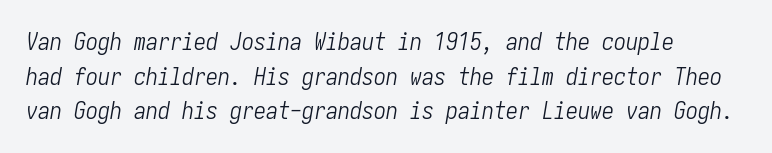
The specimen omits any rule beneath the text block's lines. Successive baselines arrive at the customary interval. Weight: in the light-to-regular range. Observe the ordinary spacing: letters are neighbours, not strangers. Notice how the stems are inclined rather than vertical — that's the hallmark of italics.
